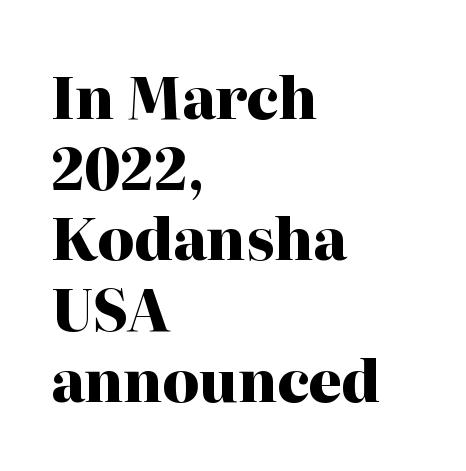
Q: Is the text bold? A: Yes.
Q: Is the text italic (slanted)? A: No, it is upright.
Q: Is the typeface a serif or a sans-serif typeface? A: Serif.
Q: Is the text underlined? A: No.
Q: How is the paragraph aligned? A: Left-aligned.
Q: Is the spacing between letters normal or unusually wide? A: Normal.
Q: Width (condensed, normal, or wide)? A: Normal.
Q: Stroke contrast? A: High.
Q: x-height? A: Medium.
Q: Monospaced? A: No.
